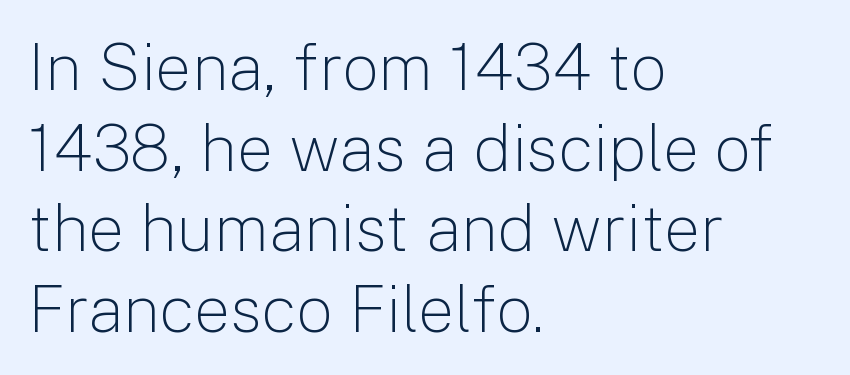
The image shows 65 px light sans-serif type, upright; set left-aligned, line spacing 1.24x, normal letter spacing, not underlined; low stroke contrast and a medium x-height.
